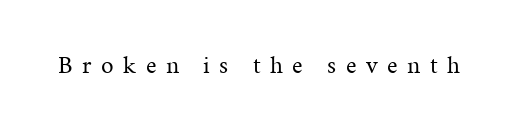
Heft: none added — not bold. Lines of text with bare space underneath. Upright lettering throughout. Here the glyphs are tracked loosely, breaking word shapes into spaced letters.
